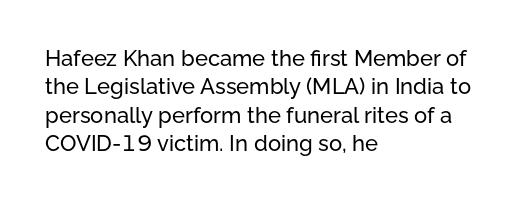
Q: Is the text italic (slanted)? A: No, it is upright.
Q: Is the text underlined? A: No.
Q: How is the paragraph aligned? A: Left-aligned.
Q: Is the spacing between letters normal or unusually wide? A: Normal.
Q: Is the spacing between lines tight, normal or loose? A: Normal.
